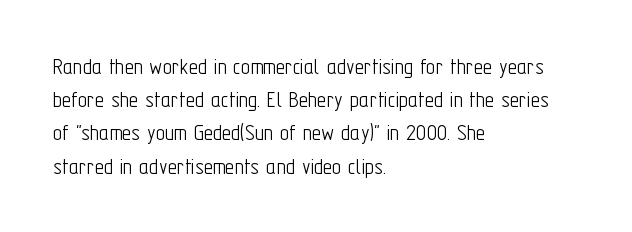
The image shows 25 px text type, upright; set left-aligned, normal line spacing (1.33x), normal letter spacing, not underlined.
